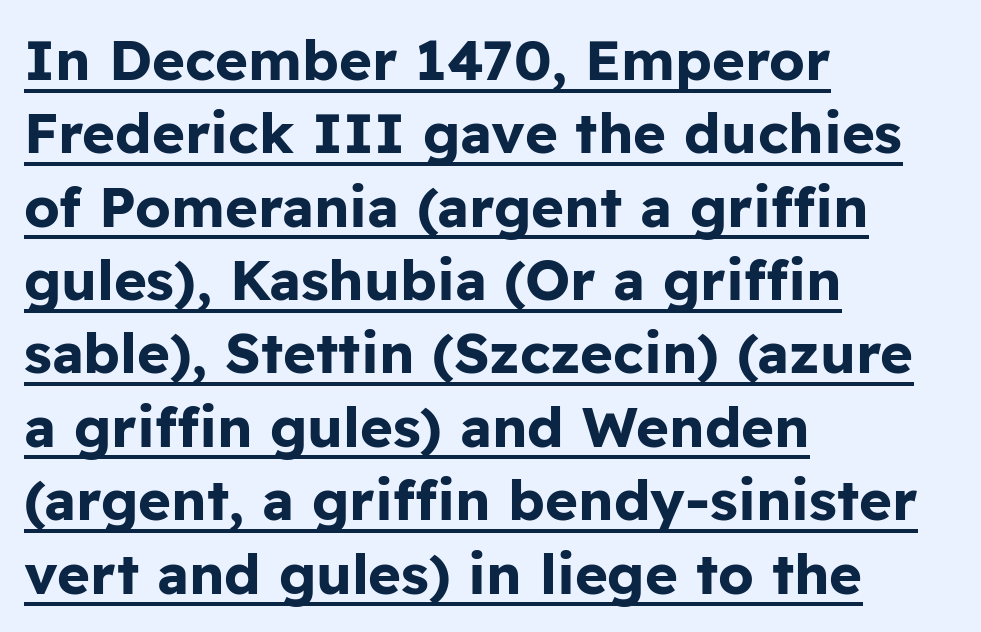
Q: Is the text bold? A: Yes.
Q: Is the text italic (slanted)? A: No, it is upright.
Q: Is the typeface a serif or a sans-serif typeface? A: Sans-serif.
Q: Is the text underlined? A: Yes.
Q: How is the paragraph aligned? A: Left-aligned.
Q: Is the spacing between letters normal or unusually wide? A: Normal.
Q: Is the spacing between lines tight, normal or loose? A: Normal.
Q: Width (condensed, normal, or wide)? A: Normal.
Q: Stroke contrast? A: Low.
Q: x-height? A: Medium.
Q: Monospaced? A: No.
